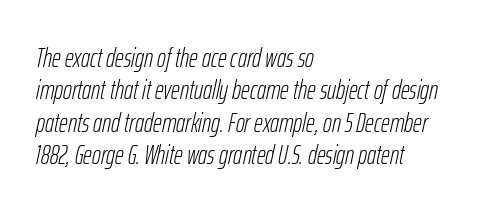
Q: Is the text bold? A: No.
Q: Is the text italic (slanted)? A: Yes, it leans right by about 12 degrees.
Q: Is the text underlined? A: No.
Q: How is the paragraph aligned? A: Left-aligned.
Q: Is the spacing between letters normal or unusually wide? A: Normal.
